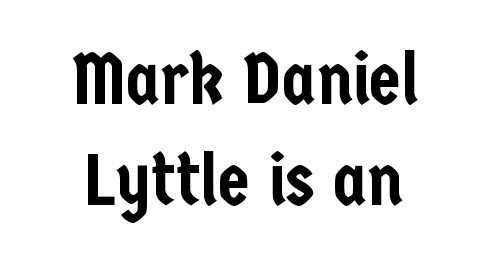
{"serif": "no", "italic": "no", "width": "condensed", "stroke_contrast": "low", "x_height": "medium", "monospaced": "no", "underline": "no", "align": "center", "line_spacing": "normal", "line_spacing_ratio": 1.38, "letter_spacing": "normal", "letter_spacing_em": 0.0, "glyph_px": 73}
